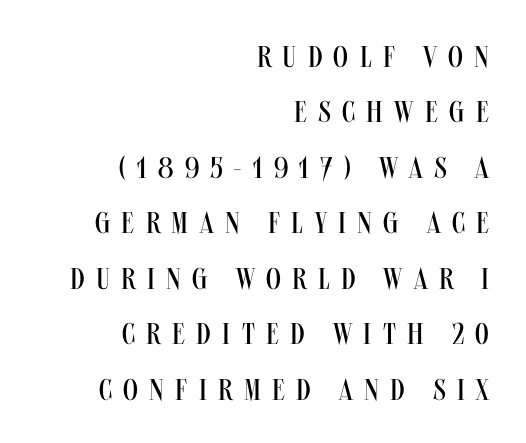
The image shows 30 px regular-weight, condensed sans-serif type, upright; set right-aligned, line spacing 1.85x, unusually wide letter spacing (+0.38 em), not underlined; medium stroke contrast and a large x-height.
